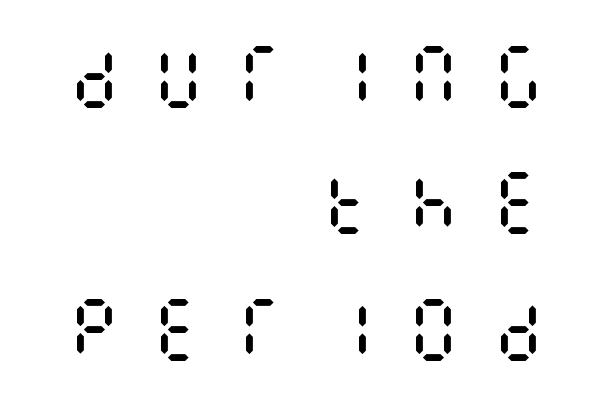
Look at the tracking — it's clearly loosened, letters drifting apart. Alignment: flush right. In terms of posture, this sample is upright. Check the space under the baseline: it is left empty. Weight: regular or lighter.
